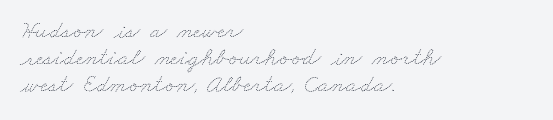
{"bold": "no", "underline": "no", "align": "left", "line_spacing": "tight", "line_spacing_ratio": 1.08, "letter_spacing": "normal", "letter_spacing_em": 0.0, "glyph_px": 25}
